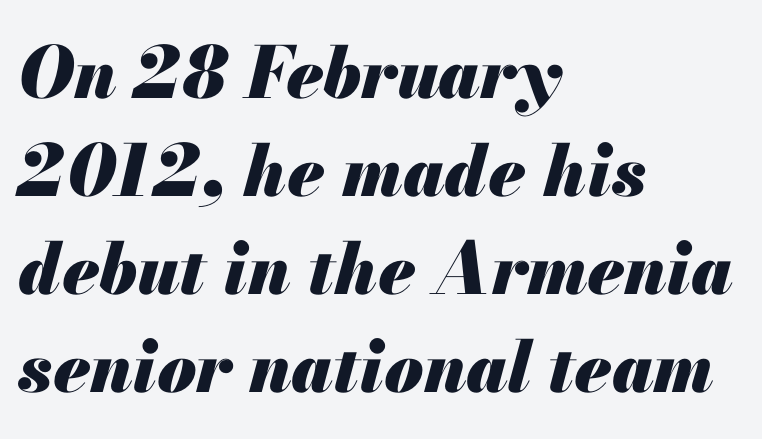
Italic: yes, the glyphs are oblique. The horizontal fit of the characters is conventional and even. Is there much room between lines? A standard amount, neither cramped nor airy. Heavy, bold letterforms. If you drew a ruler down the left edge, every line would touch it. The letters advance in unequal steps, a hallmark of proportional type.
